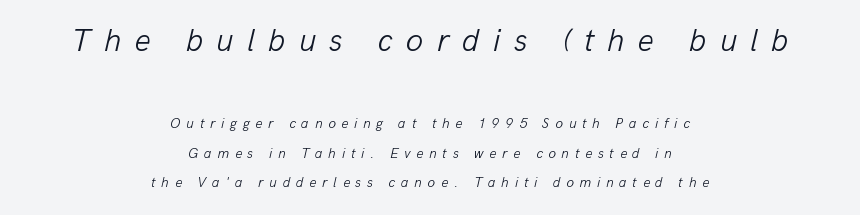
The image shows 32 px light type, italic (leaning right); set centered, loose line spacing (2.11x), unusually wide letter spacing (+0.41 em), not underlined; the first (top) block is 2.29x larger; low stroke contrast and a medium x-height.
